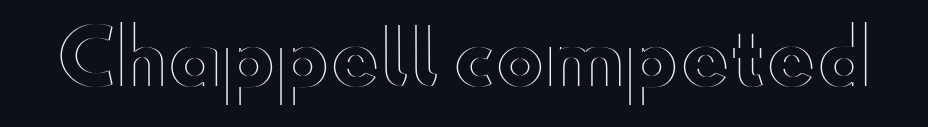
The image shows 74 px wide type, upright; set normal letter spacing, not underlined; a small x-height.
